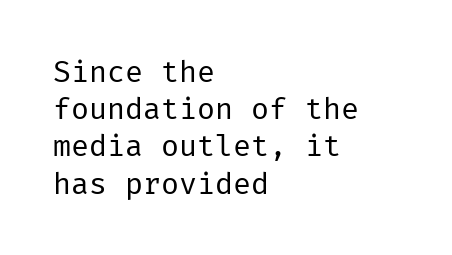
Q: Is the text bold? A: No.
Q: Is the text italic (slanted)? A: No, it is upright.
Q: Is the typeface a serif or a sans-serif typeface? A: Sans-serif.
Q: Is the text underlined? A: No.
Q: How is the paragraph aligned? A: Left-aligned.
Q: Is the spacing between letters normal or unusually wide? A: Normal.
Q: Width (condensed, normal, or wide)? A: Normal.
Q: Stroke contrast? A: Low.
Q: x-height? A: Medium.
